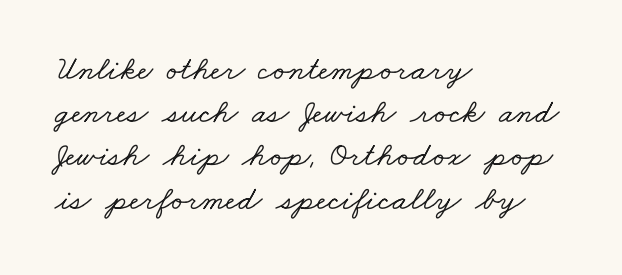
{"serif": "yes", "width": "wide", "stroke_contrast": "low", "x_height": "small", "monospaced": "no", "underline": "no", "align": "left", "line_spacing": "normal", "line_spacing_ratio": 1.27, "letter_spacing": "normal", "letter_spacing_em": 0.0, "glyph_px": 34}
